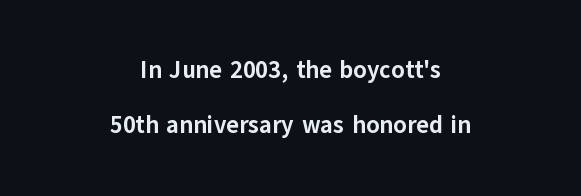
Widely set lines give the paragraph a tall, airy silhouette. The gap between lines stays unmarked. Italic: no, the glyphs are upright roman. These lines stack symmetrically, like a column narrowing and widening about its center.
